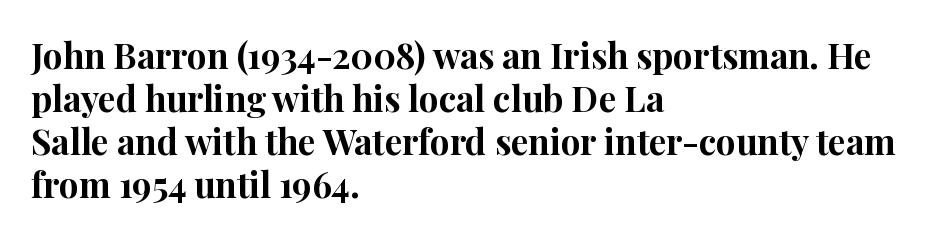
Q: Is the text bold? A: Yes.
Q: Is the text italic (slanted)? A: No, it is upright.
Q: Is the typeface a serif or a sans-serif typeface? A: Serif.
Q: Is the text underlined? A: No.
Q: How is the paragraph aligned? A: Left-aligned.
Q: Is the spacing between letters normal or unusually wide? A: Normal.
Q: Width (condensed, normal, or wide)? A: Normal.
Q: Stroke contrast? A: High.
Q: x-height? A: Medium.
Q: Monospaced? A: No.
